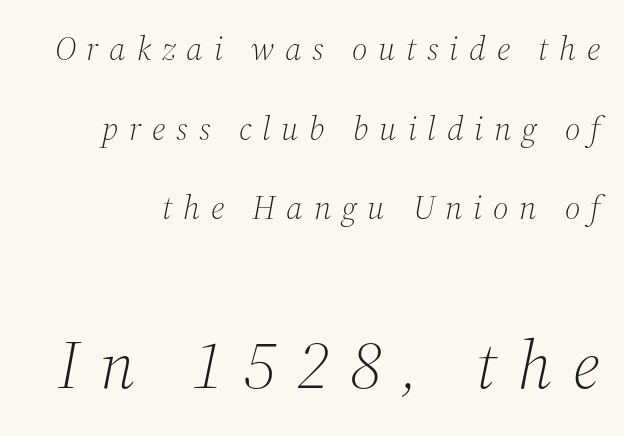
The image shows 68 px light serif type, italic (leaning right); set loose line spacing (2.34x), unusually wide letter spacing (+0.31 em), not underlined; the second (bottom) block is 2.0x larger; medium stroke contrast and a medium x-height.
